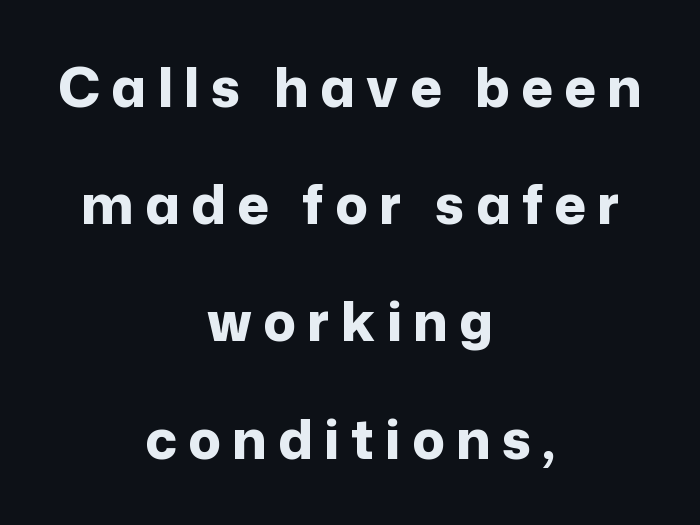
{"serif": "no", "italic": "no", "bold": "yes", "weight": "bold", "width": "normal", "stroke_contrast": "low", "x_height": "medium", "monospaced": "no", "underline": "no", "align": "center", "line_spacing": "loose", "line_spacing_ratio": 2.17, "letter_spacing": "wide", "letter_spacing_em": 0.21, "glyph_px": 54}
